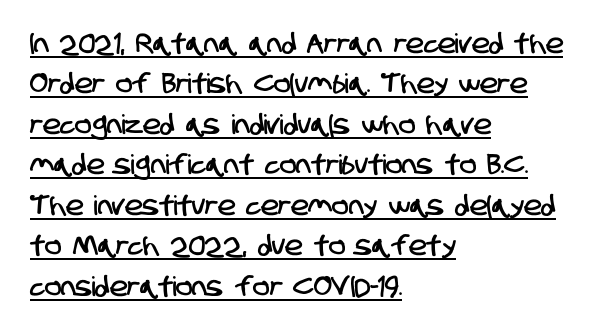
The letters sit at their default tracking, neither squeezed nor spread. Each new line begins a customary step beneath the previous one. These lines are set flush left with a ragged right edge. Looks like someone drew a line under every word here.
